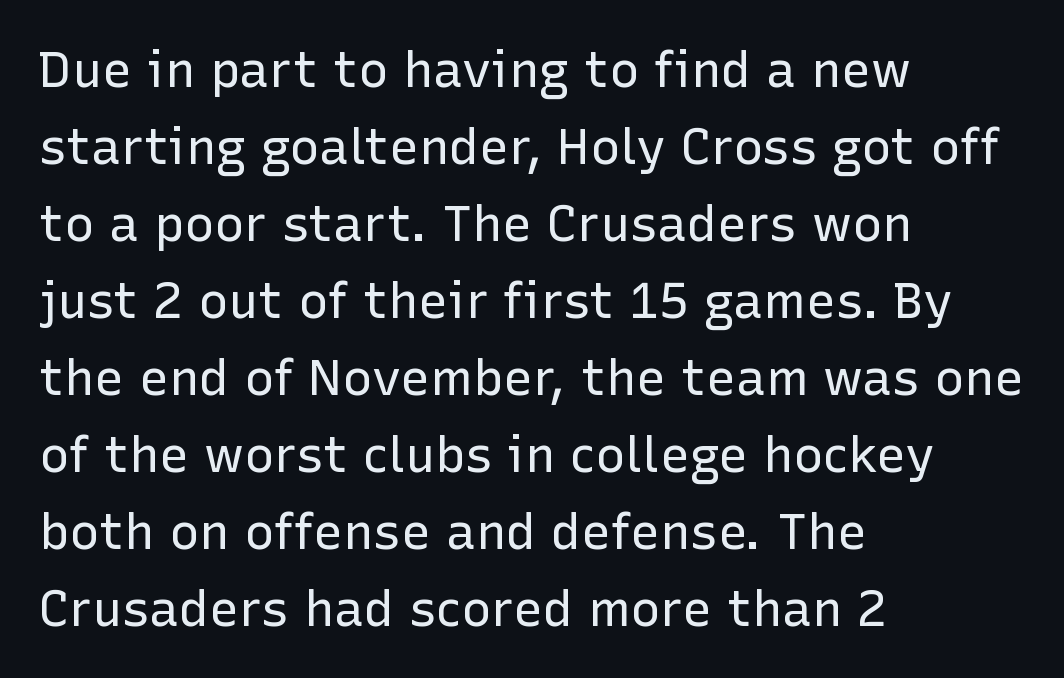
Q: Is the text bold? A: No.
Q: Is the text italic (slanted)? A: No, it is upright.
Q: Is the typeface a serif or a sans-serif typeface? A: Sans-serif.
Q: Is the text underlined? A: No.
Q: How is the paragraph aligned? A: Left-aligned.
Q: Is the spacing between letters normal or unusually wide? A: Normal.
Q: Is the spacing between lines tight, normal or loose? A: Normal.
Q: Width (condensed, normal, or wide)? A: Normal.
Q: Stroke contrast? A: Low.
Q: x-height? A: Medium.
Q: Monospaced? A: No.
